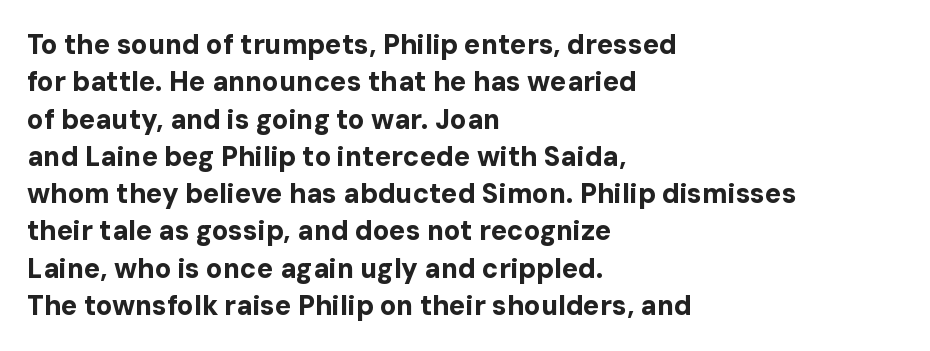
{"italic": "no", "bold": "yes", "underline": "no", "align": "left", "line_spacing": "normal", "line_spacing_ratio": 1.38, "letter_spacing": "normal", "letter_spacing_em": 0.0, "glyph_px": 27}
